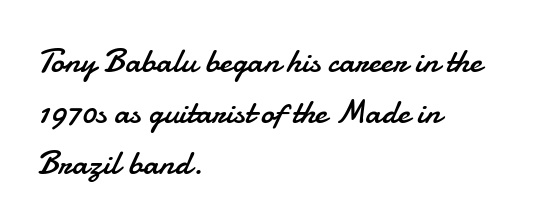
{"serif": "no", "bold": "no", "weight": "regular", "width": "normal", "stroke_contrast": "low", "x_height": "small", "monospaced": "no", "underline": "no", "align": "left", "line_spacing": "normal", "line_spacing_ratio": 1.5, "letter_spacing": "normal", "letter_spacing_em": 0.0, "glyph_px": 34}
